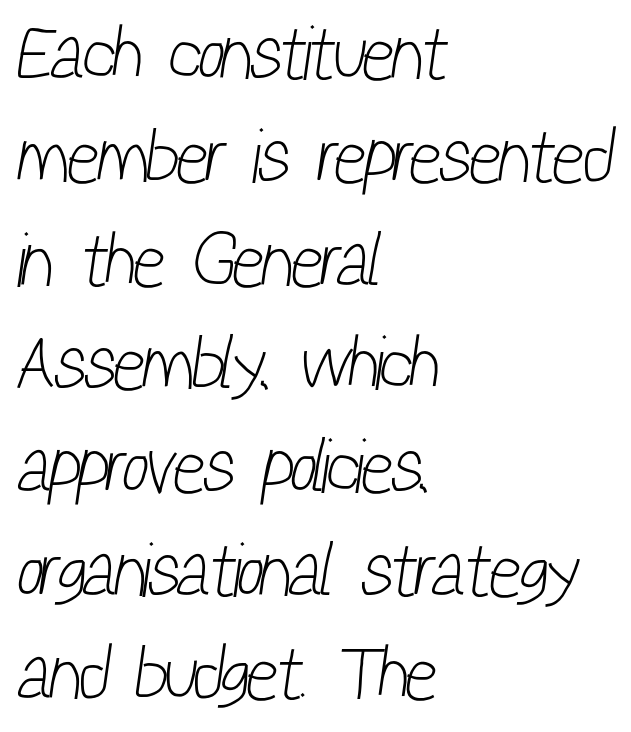
You could not count columns in this text — the font is proportionally spaced. The horizontal fit of the characters is conventional and even. The cut favours lightness, reaching ordinary text weight at its darkest. These lines are composed in type without serifs.
